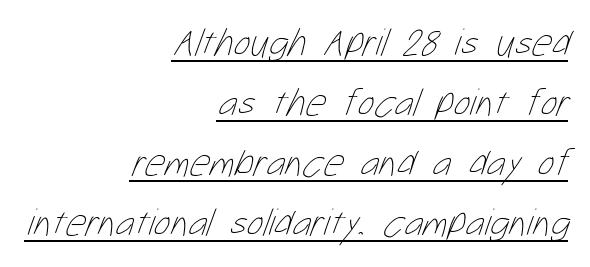
In designer terms, the underline attribute is active on this setting. Character widths vary here, with narrow letters taking less room than wide ones. Reading down the block, your eye finds every line finishing at a fixed right position. Ink coverage per letter is moderate at most.
